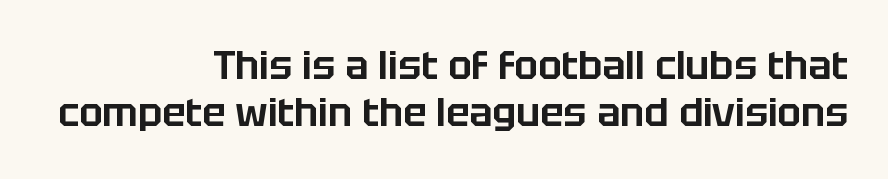
The image shows 39 px sans-serif type, upright; set right-aligned, line spacing 1.21x, normal letter spacing, not underlined; low stroke contrast and a large x-height.
